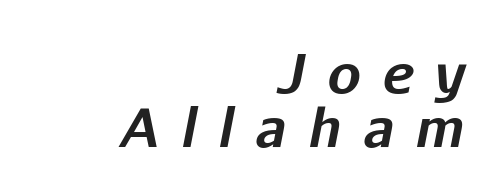
Q: Is the text bold? A: Yes.
Q: Is the text italic (slanted)? A: Yes, it leans right by about 11 degrees.
Q: Is the text underlined? A: No.
Q: How is the paragraph aligned? A: Right-aligned.
Q: Is the spacing between letters normal or unusually wide? A: Unusually wide.
Q: Is the spacing between lines tight, normal or loose? A: Tight.
Q: Width (condensed, normal, or wide)? A: Normal.
Q: Stroke contrast? A: Low.
Q: x-height? A: Medium.
Q: Monospaced? A: No.
